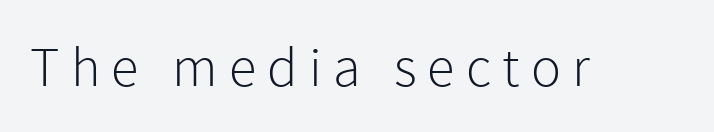
Summary of weight: not heavy and not bold. Proportional: the letters do not fall into vertical columns. Quick note: not italic, upright. Is this a sans? Yes — the strokes have no serifs. A bare baseline throughout the passage. Someone cranked the tracking dial way up on this one.
